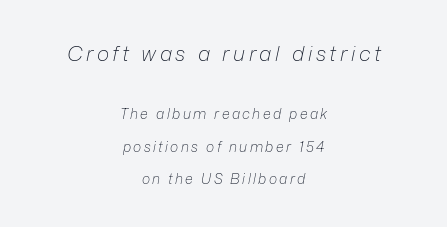
The image shows 21 px text type, italic (leaning right); set centered, loose line spacing (2.31x), not underlined; the first (top) block is 1.5x larger.
